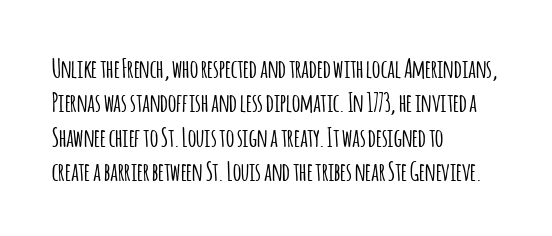
Q: Is the text italic (slanted)? A: No, it is upright.
Q: Is the text underlined? A: No.
Q: How is the paragraph aligned? A: Left-aligned.
Q: Is the spacing between letters normal or unusually wide? A: Normal.
Q: Is the spacing between lines tight, normal or loose? A: Normal.
